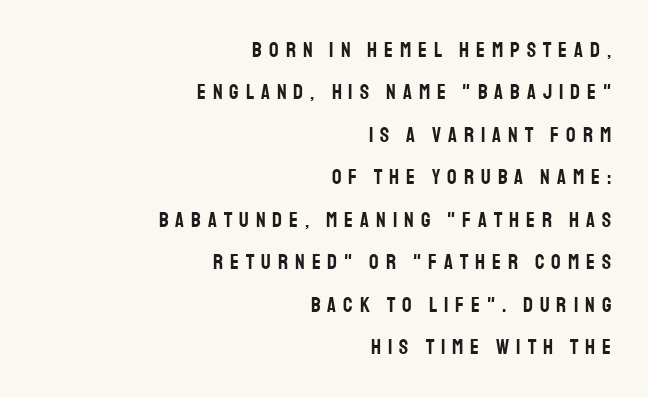
Display-style spreading of the glyphs; the letterfit is very open. The paragraph has a hard right edge and a soft left edge. A great deal of white space separates one row of letters from the next. The specimen omits any rule beneath the text block's lines.
